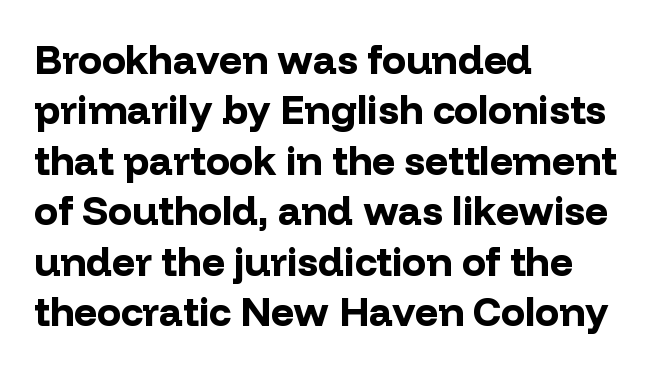
Stroke thickness is high; the sample reads as a true bold. The face used here is proportionally spaced, like ordinary book or web type. How would I describe the line gaps? Plain and ordinary. Notice how the stems are strictly vertical — no italics here. Typeset ragged right — the left edge is the straight one.
